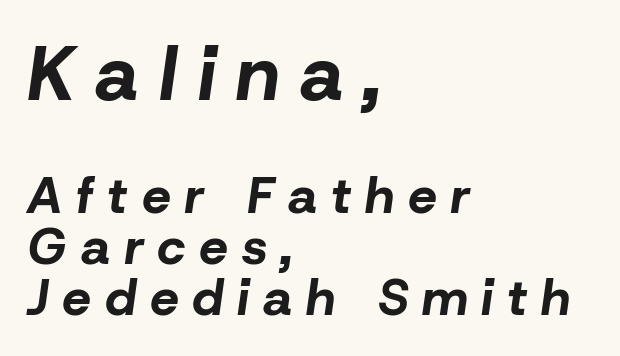
{"italic": "yes", "lean": "right", "slant_degrees": 8, "bold": "yes", "weight": "bold", "width": "normal", "stroke_contrast": "low", "x_height": "medium", "monospaced": "no", "underline": "no", "align": "left", "line_spacing": "tight", "line_spacing_ratio": 1.0, "letter_spacing": "wide", "letter_spacing_em": 0.27, "larger_block": "first", "size_ratio": 1.49, "glyph_px": 76}
